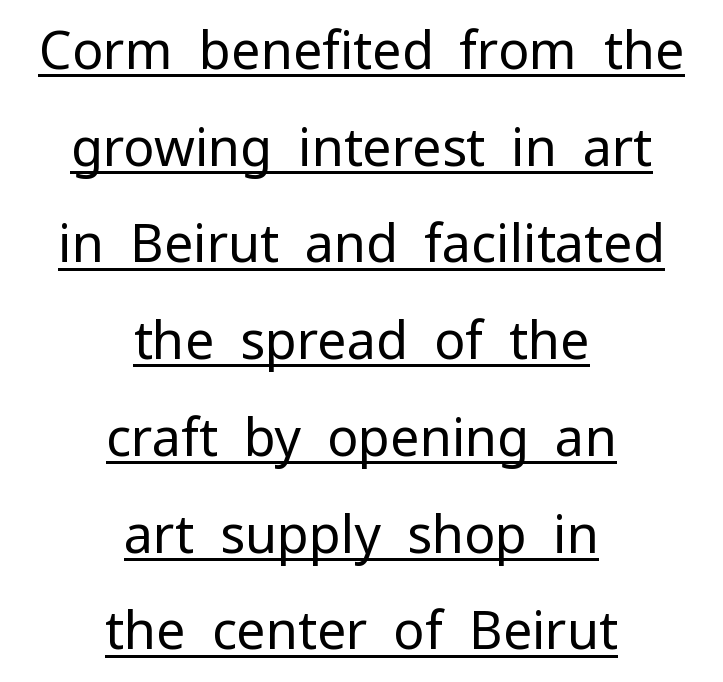
{"serif": "no", "italic": "no", "bold": "no", "weight": "regular", "width": "normal", "stroke_contrast": "low", "x_height": "medium", "monospaced": "no", "underline": "yes", "align": "center", "line_spacing_ratio": 1.86, "letter_spacing": "normal", "letter_spacing_em": 0.0, "glyph_px": 52}
